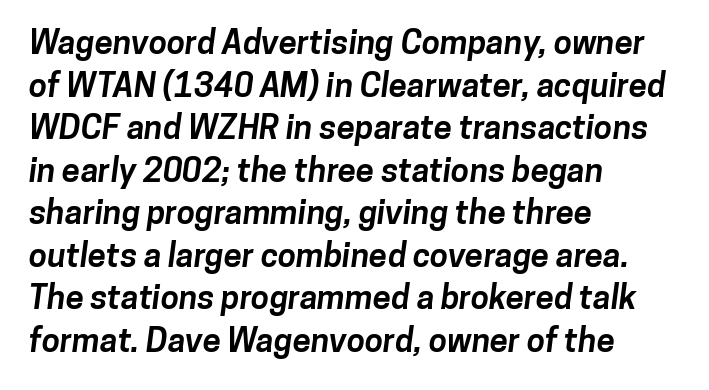
Q: Is the text bold? A: Yes.
Q: Is the typeface a serif or a sans-serif typeface? A: Sans-serif.
Q: Is the text underlined? A: No.
Q: How is the paragraph aligned? A: Left-aligned.
Q: Is the spacing between letters normal or unusually wide? A: Normal.
Q: Is the spacing between lines tight, normal or loose? A: Normal.
Q: Width (condensed, normal, or wide)? A: Normal.
Q: Stroke contrast? A: Low.
Q: x-height? A: Medium.
Q: Monospaced? A: No.
